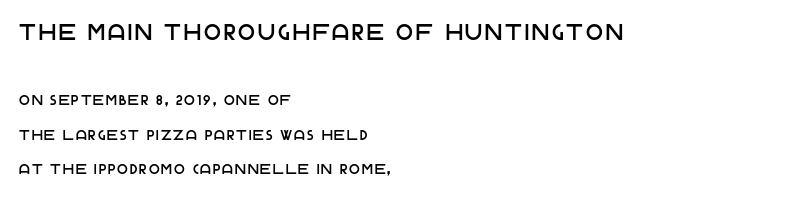
The image shows 22 px text type, upright; set left-aligned, loose line spacing (2.47x), not underlined; the first (top) block is 1.57x larger.
